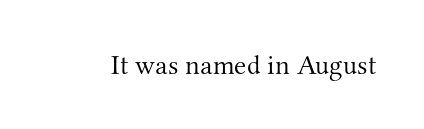
Q: Is the text bold? A: No.
Q: Is the text italic (slanted)? A: No, it is upright.
Q: Is the typeface a serif or a sans-serif typeface? A: Serif.
Q: Is the text underlined? A: No.
Q: Is the spacing between letters normal or unusually wide? A: Normal.
Q: Width (condensed, normal, or wide)? A: Normal.
Q: Stroke contrast? A: Medium.
Q: x-height? A: Small.
Q: Monospaced? A: No.
